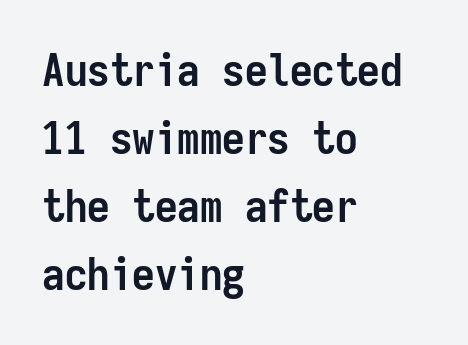
{"serif": "no", "italic": "no", "bold": "yes", "weight": "semibold", "width": "condensed", "stroke_contrast": "low", "x_height": "medium", "monospaced": "yes", "underline": "no", "align": "left", "line_spacing": "normal", "line_spacing_ratio": 1.51, "letter_spacing": "normal", "letter_spacing_em": 0.0, "glyph_px": 45}
